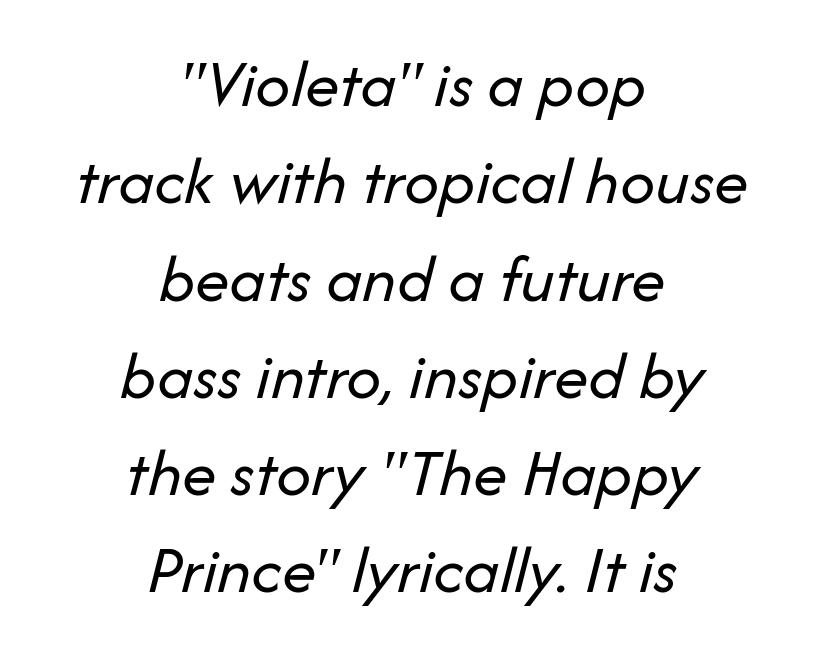
Q: Is the text bold? A: No.
Q: Is the text italic (slanted)? A: Yes, it leans right by about 14 degrees.
Q: Is the text underlined? A: No.
Q: How is the paragraph aligned? A: Centered.
Q: Is the spacing between letters normal or unusually wide? A: Normal.
Q: Is the spacing between lines tight, normal or loose? A: Normal.
Q: Width (condensed, normal, or wide)? A: Normal.
Q: Stroke contrast? A: Low.
Q: x-height? A: Medium.
Q: Monospaced? A: No.
